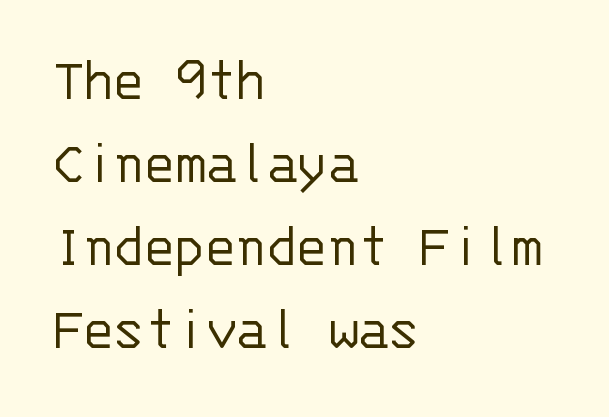
{"serif": "no", "italic": "no", "bold": "no", "weight": "light", "width": "normal", "stroke_contrast": "low", "x_height": "large", "monospaced": "yes", "underline": "no", "align": "left", "line_spacing": "normal", "line_spacing_ratio": 1.34, "letter_spacing": "normal", "letter_spacing_em": 0.0, "glyph_px": 62}
